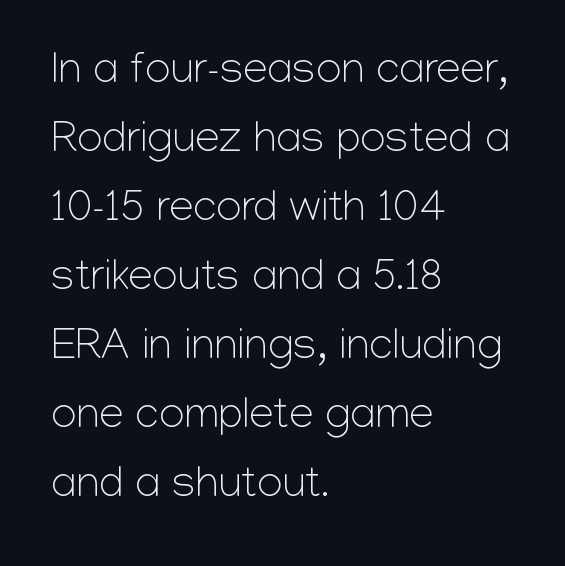
{"serif": "no", "italic": "no", "bold": "no", "weight": "light", "width": "normal", "stroke_contrast": "low", "x_height": "medium", "monospaced": "no", "underline": "no", "align": "left", "line_spacing": "normal", "line_spacing_ratio": 1.57, "letter_spacing": "normal", "letter_spacing_em": 0.0, "glyph_px": 44}
